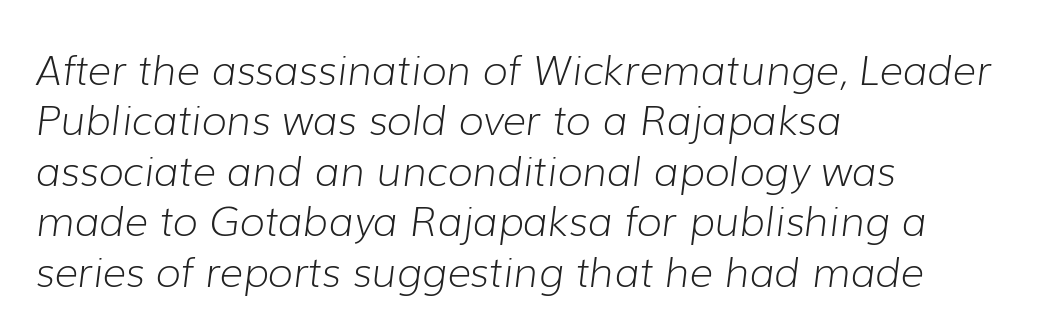
{"italic": "yes", "lean": "right", "slant_degrees": 7, "bold": "no", "weight": "light", "width": "normal", "stroke_contrast": "low", "x_height": "medium", "monospaced": "no", "underline": "no", "align": "left", "line_spacing_ratio": 1.23, "letter_spacing": "normal", "letter_spacing_em": 0.0, "glyph_px": 41}
